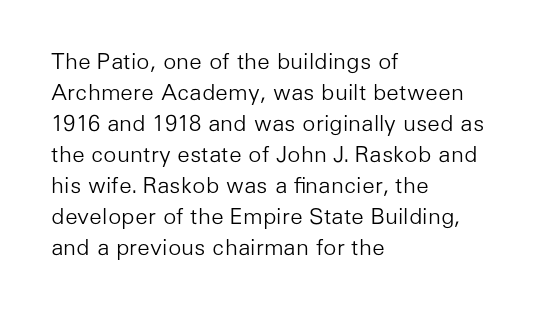
The words here are not underlined. Default kerning and tracking; the words read as compact shapes. The paragraph shown leans on its left margin. Posture: straight, roman, zero tilt. Vertical stems look standard width or narrower in stroke. Vertical spacing — default.
